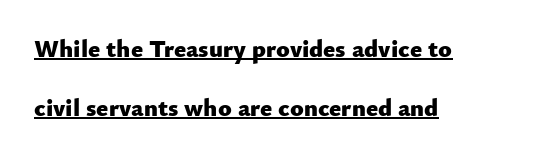
Q: Is the text bold? A: Yes.
Q: Is the text italic (slanted)? A: No, it is upright.
Q: Is the text underlined? A: Yes.
Q: How is the paragraph aligned? A: Left-aligned.
Q: Is the spacing between letters normal or unusually wide? A: Normal.
Q: Is the spacing between lines tight, normal or loose? A: Loose.
